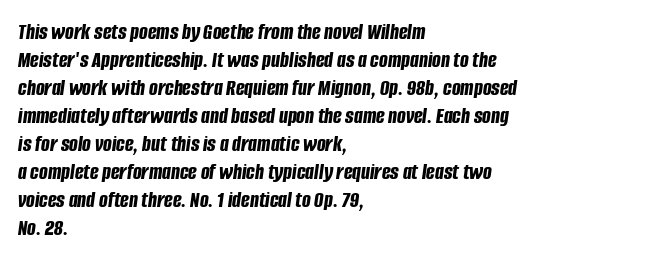
{"italic": "yes", "lean": "right", "slant_degrees": 8, "bold": "yes", "underline": "no", "align": "left", "line_spacing_ratio": 1.22, "letter_spacing": "normal", "letter_spacing_em": 0.0, "glyph_px": 23}
